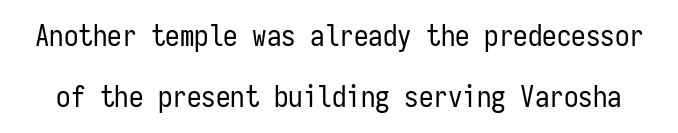
{"serif": "no", "italic": "no", "bold": "no", "weight": "regular", "width": "condensed", "stroke_contrast": "low", "x_height": "medium", "monospaced": "yes", "underline": "no", "line_spacing": "loose", "line_spacing_ratio": 2.12, "letter_spacing": "normal", "letter_spacing_em": 0.0, "glyph_px": 29}
